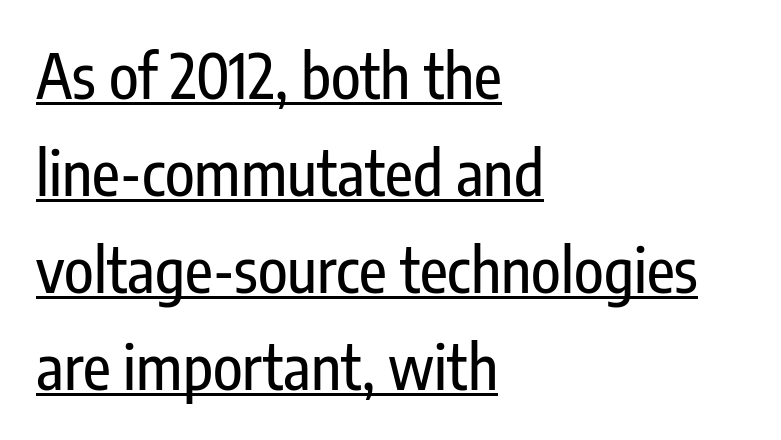
In terms of posture, this sample is upright. The horizontal fit of the characters is conventional and even. You can tell from the bare stems that sans-serif type was used. The rendering uses natural spacing where letterforms have individual widths. What decoration does the sample have? An underline. Notice how descenders clear the ascenders below comfortably — that's standard leading.
